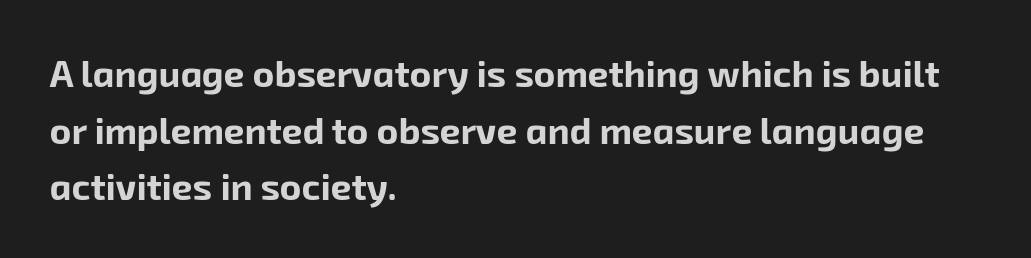
The image shows 37 px bold sans-serif type; set left-aligned, normal line spacing (1.53x), normal letter spacing, not underlined; low stroke contrast and a medium x-height.
